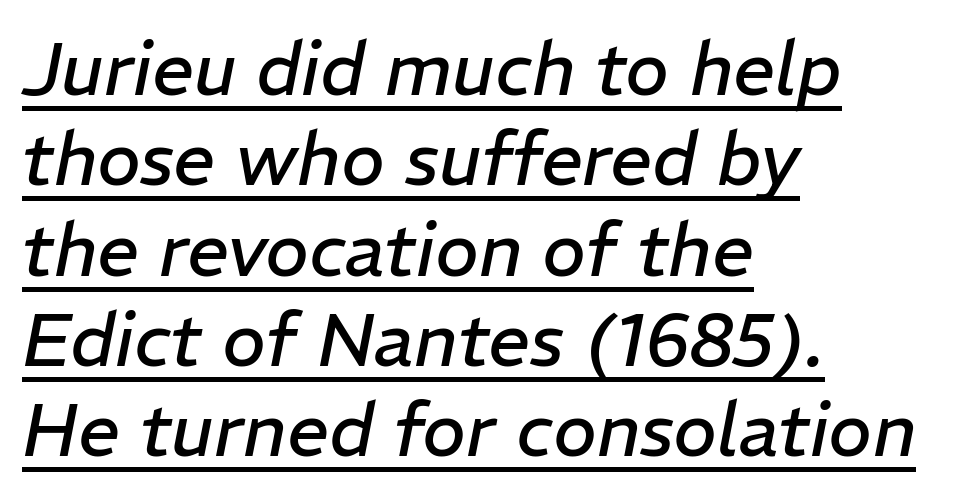
Q: Is the text bold? A: No.
Q: Is the text italic (slanted)? A: Yes, it leans right by about 11 degrees.
Q: Is the text underlined? A: Yes.
Q: How is the paragraph aligned? A: Left-aligned.
Q: Is the spacing between letters normal or unusually wide? A: Normal.
Q: Width (condensed, normal, or wide)? A: Normal.
Q: Stroke contrast? A: Low.
Q: x-height? A: Medium.
Q: Monospaced? A: No.
